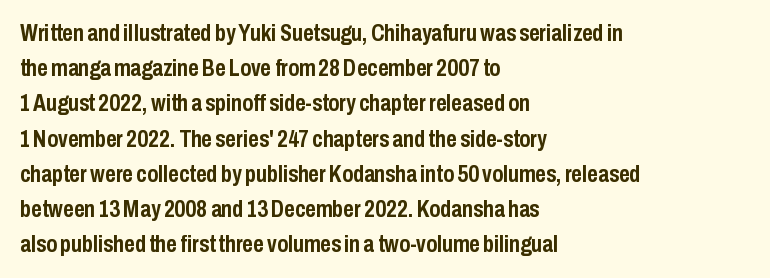
Each new line begins a customary step beneath the previous one. This rendering leaves character spacing at its baseline value. The lettering stays uniformly vertical, giving the passage a roman look. This rendering features lettering with no underline. A student would call this left alignment; a typographer would say flush left, rag right. Is the type bold? Yes — the strokes are clearly thick and heavy.
